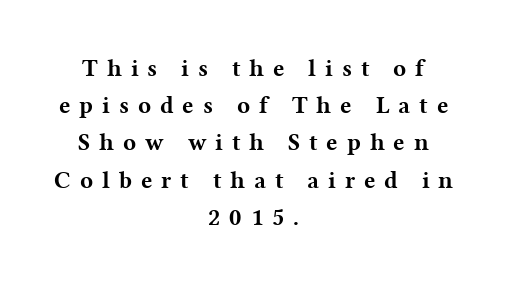
The image shows 24 px bold type, upright; set centered, normal line spacing (1.55x), unusually wide letter spacing (+0.37 em), not underlined.
